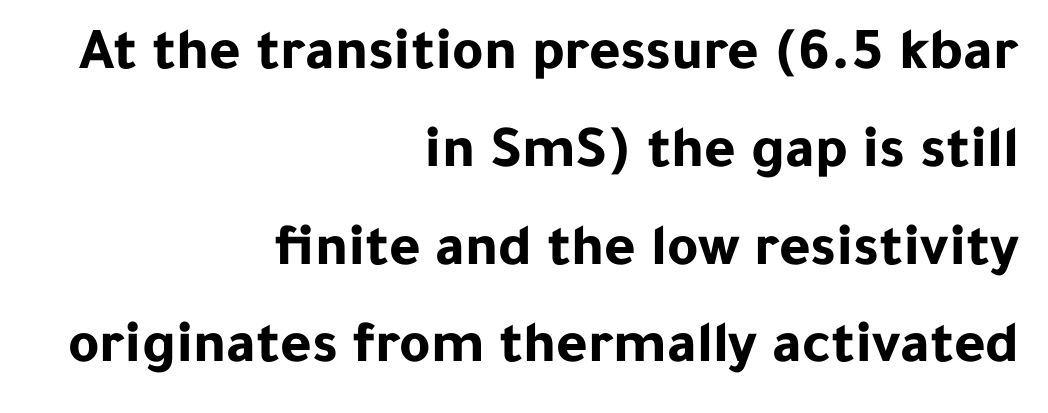
{"serif": "no", "italic": "no", "bold": "yes", "weight": "bold", "width": "normal", "stroke_contrast": "low", "x_height": "medium", "monospaced": "no", "underline": "no", "align": "right", "line_spacing": "normal", "line_spacing_ratio": 1.63, "letter_spacing": "normal", "letter_spacing_em": 0.0, "glyph_px": 60}
